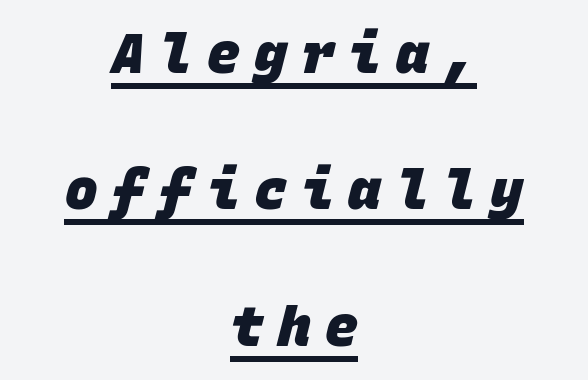
The glyphs are accompanied by a horizontal stroke just below them. Which margin do the lines hug? Neither — every line sits in the middle. The face used here is a sans, in the tradition of grotesques and geometrics. The horizontal fit of the characters is loose and conspicuously gappy. Is this a fixed-width face? Yes — each glyph sits in an identical cell. This block would shrink considerably if given ordinary leading; it's expanded now.
